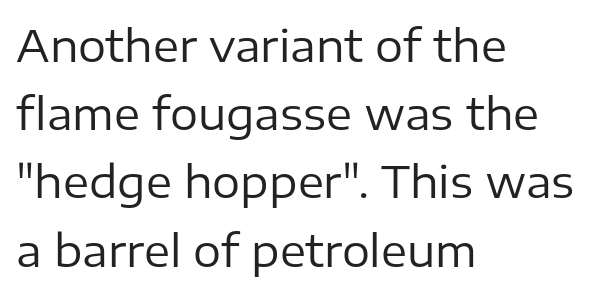
The image shows 44 px regular-weight sans-serif type, upright; set left-aligned, normal line spacing (1.55x), normal letter spacing, not underlined; low stroke contrast and a medium x-height.
